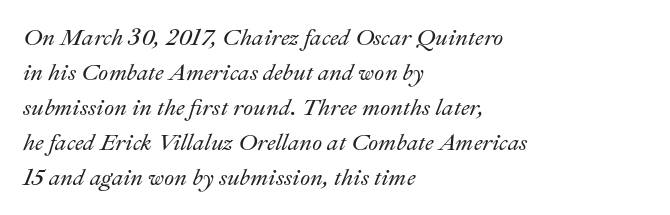
Q: Is the text italic (slanted)? A: Yes, it leans right by about 22 degrees.
Q: Is the text underlined? A: No.
Q: How is the paragraph aligned? A: Left-aligned.
Q: Is the spacing between letters normal or unusually wide? A: Normal.
Q: Is the spacing between lines tight, normal or loose? A: Normal.
